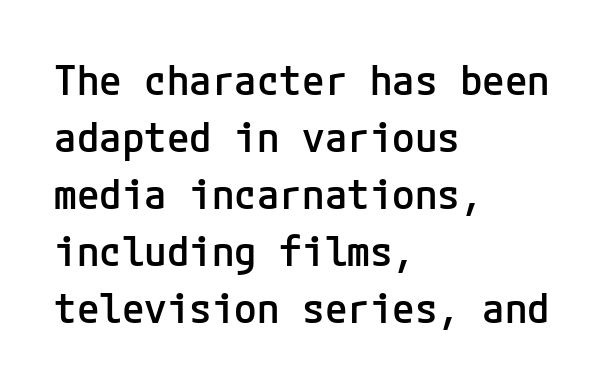
Q: Is the text bold? A: Semi-bold.
Q: Is the text italic (slanted)? A: No, it is upright.
Q: Is the typeface a serif or a sans-serif typeface? A: Sans-serif.
Q: Is the text underlined? A: No.
Q: How is the paragraph aligned? A: Left-aligned.
Q: Is the spacing between letters normal or unusually wide? A: Normal.
Q: Is the spacing between lines tight, normal or loose? A: Normal.
Q: Width (condensed, normal, or wide)? A: Normal.
Q: Stroke contrast? A: Low.
Q: x-height? A: Medium.
